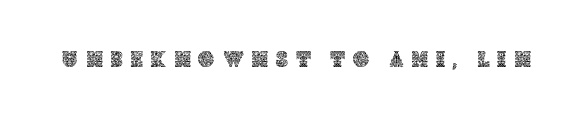
Q: Is the text italic (slanted)? A: No, it is upright.
Q: Is the text underlined? A: No.
Q: Is the spacing between letters normal or unusually wide? A: Unusually wide.
